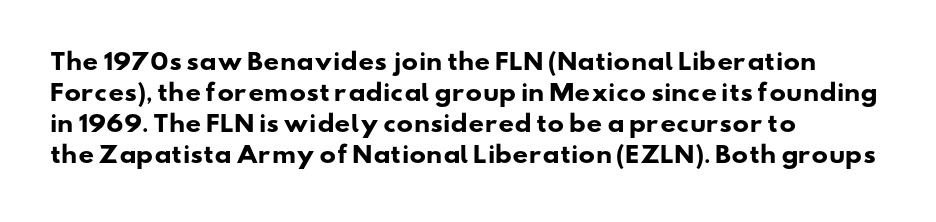
The image shows 22 px bold type; set left-aligned, normal line spacing (1.41x), normal letter spacing, not underlined.
